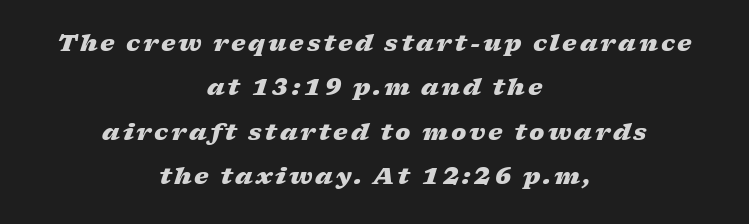
The image shows 23 px bold type, italic (leaning right); set centered, loose line spacing (1.93x), not underlined.
